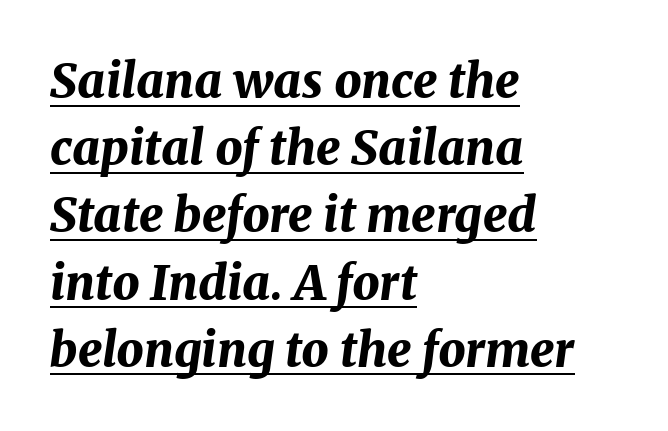
Tall strokes in this sample are angled rather than plumb. A typesetter would call this leading conventional body-copy spacing. Every word sits above its own underline. Do the characters align in a grid? No, the font is proportional.
